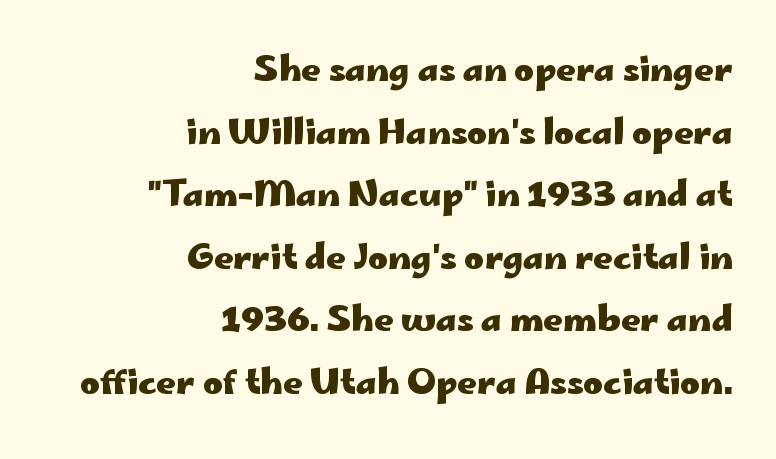
Q: Is the text bold? A: Yes.
Q: Is the text italic (slanted)? A: No, it is upright.
Q: Is the typeface a serif or a sans-serif typeface? A: Sans-serif.
Q: Is the text underlined? A: No.
Q: How is the paragraph aligned? A: Right-aligned.
Q: Is the spacing between letters normal or unusually wide? A: Normal.
Q: Width (condensed, normal, or wide)? A: Wide.
Q: Stroke contrast? A: Low.
Q: x-height? A: Small.
Q: Monospaced? A: No.
